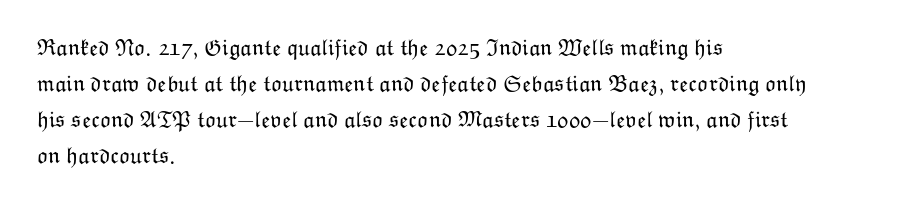
{"italic": "no", "bold": "no", "underline": "no", "align": "left", "line_spacing": "normal", "line_spacing_ratio": 1.56, "letter_spacing": "normal", "letter_spacing_em": 0.0, "glyph_px": 23}
